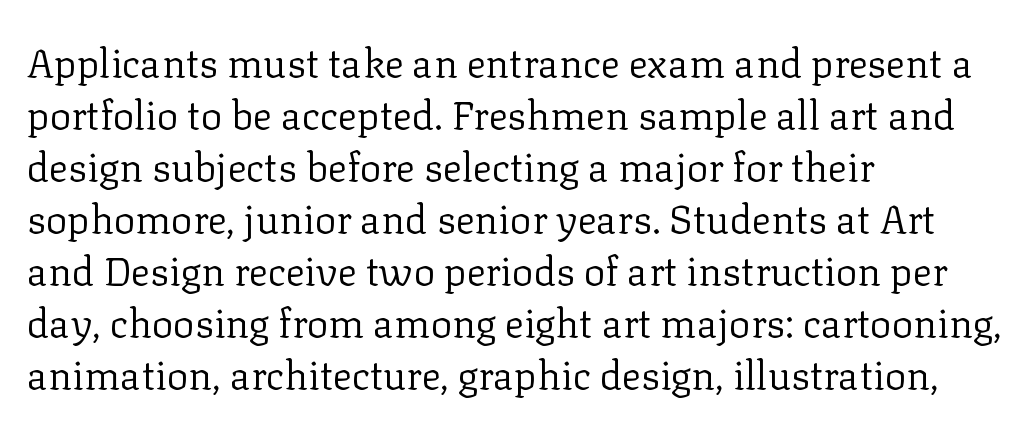
Q: Is the text bold? A: No.
Q: Is the text italic (slanted)? A: No, it is upright.
Q: Is the typeface a serif or a sans-serif typeface? A: Serif.
Q: Is the text underlined? A: No.
Q: How is the paragraph aligned? A: Left-aligned.
Q: Is the spacing between letters normal or unusually wide? A: Normal.
Q: Is the spacing between lines tight, normal or loose? A: Normal.
Q: Width (condensed, normal, or wide)? A: Normal.
Q: Stroke contrast? A: Low.
Q: x-height? A: Medium.
Q: Monospaced? A: No.
